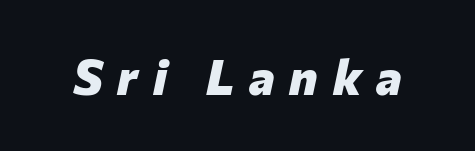
Looking at the ascenders, they clearly lean. These words are printed bold, with thick strokes throughout. You could not count columns in this text — the font is proportionally spaced. Characters follow at a spacing far wider than the type designer built in. The space beneath each line is pristine and unruled.
